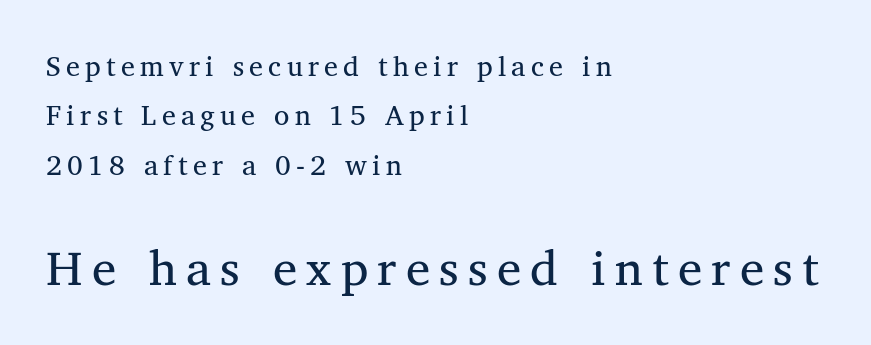
Q: Is the text bold? A: No.
Q: Is the text italic (slanted)? A: No, it is upright.
Q: Is the typeface a serif or a sans-serif typeface? A: Serif.
Q: Is the text underlined? A: No.
Q: How is the paragraph aligned? A: Left-aligned.
Q: Which block of text is set in a larger size, the first (top) or the second (bottom)? A: The second (bottom) one.
Q: Width (condensed, normal, or wide)? A: Normal.
Q: Stroke contrast? A: Medium.
Q: x-height? A: Medium.
Q: Monospaced? A: No.
